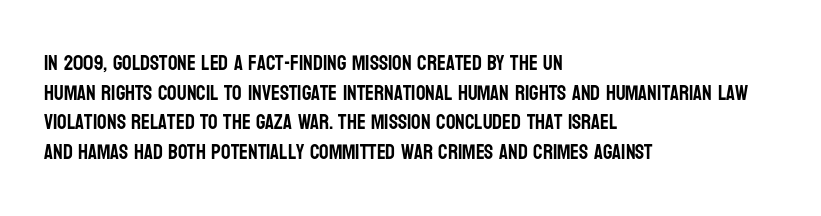
Q: Is the text italic (slanted)? A: No, it is upright.
Q: Is the text underlined? A: No.
Q: How is the paragraph aligned? A: Left-aligned.
Q: Is the spacing between letters normal or unusually wide? A: Normal.
Q: Is the spacing between lines tight, normal or loose? A: Normal.
